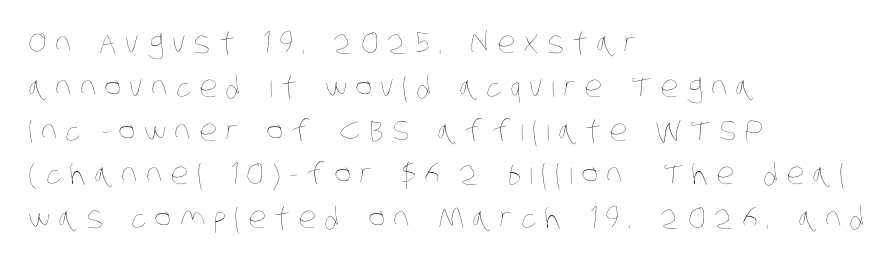
{"bold": "no", "weight": "thin", "width": "condensed", "stroke_contrast": "low", "x_height": "large", "monospaced": "no", "underline": "no", "align": "left", "line_spacing": "normal", "line_spacing_ratio": 1.51, "letter_spacing": "wide", "letter_spacing_em": 0.28, "glyph_px": 29}
